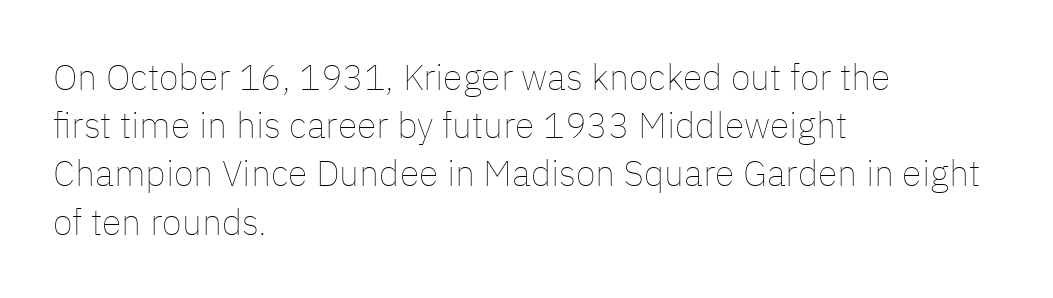
The image shows 36 px thin type, upright; set left-aligned, normal line spacing (1.34x), normal letter spacing, not underlined; low stroke contrast and a medium x-height.
